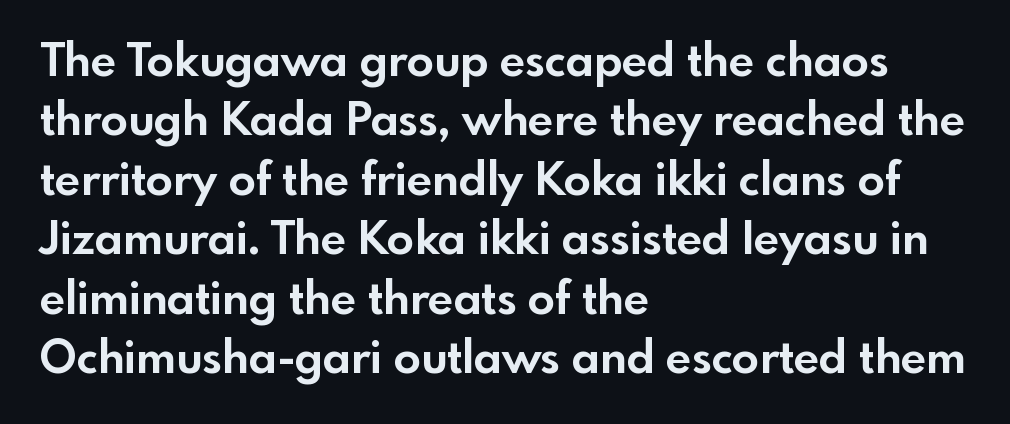
Q: Is the text bold? A: Yes.
Q: Is the text italic (slanted)? A: No, it is upright.
Q: Is the typeface a serif or a sans-serif typeface? A: Sans-serif.
Q: Is the text underlined? A: No.
Q: How is the paragraph aligned? A: Left-aligned.
Q: Is the spacing between letters normal or unusually wide? A: Normal.
Q: Is the spacing between lines tight, normal or loose? A: Normal.
Q: Width (condensed, normal, or wide)? A: Normal.
Q: x-height? A: Small.
Q: Monospaced? A: No.
